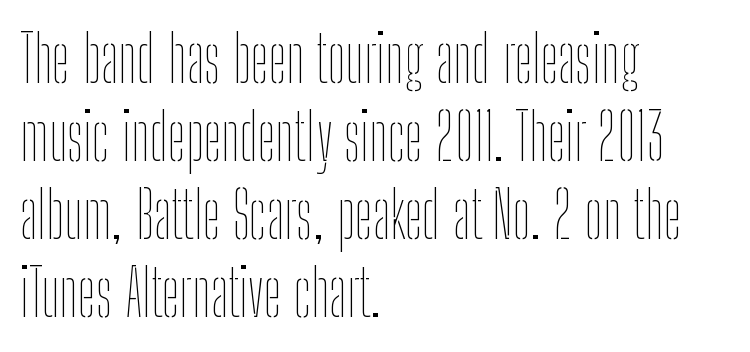
Caption: standard tracking, unaltered. Think standard paragraph weight, or any step lighter than that. Underlining? Definitely not there. The paragraph has a hard left edge and a soft right edge. This sample has the flowing, uneven cadence of proportional lettering.
